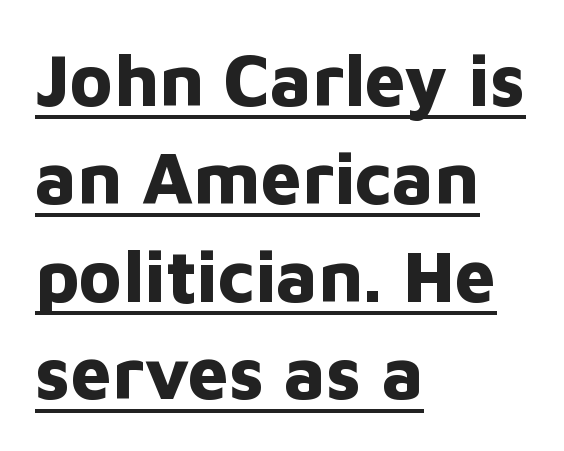
{"serif": "no", "italic": "no", "bold": "yes", "weight": "bold", "width": "normal", "stroke_contrast": "low", "x_height": "medium", "monospaced": "no", "underline": "yes", "align": "left", "line_spacing": "normal", "line_spacing_ratio": 1.34, "letter_spacing": "normal", "letter_spacing_em": 0.0, "glyph_px": 73}
